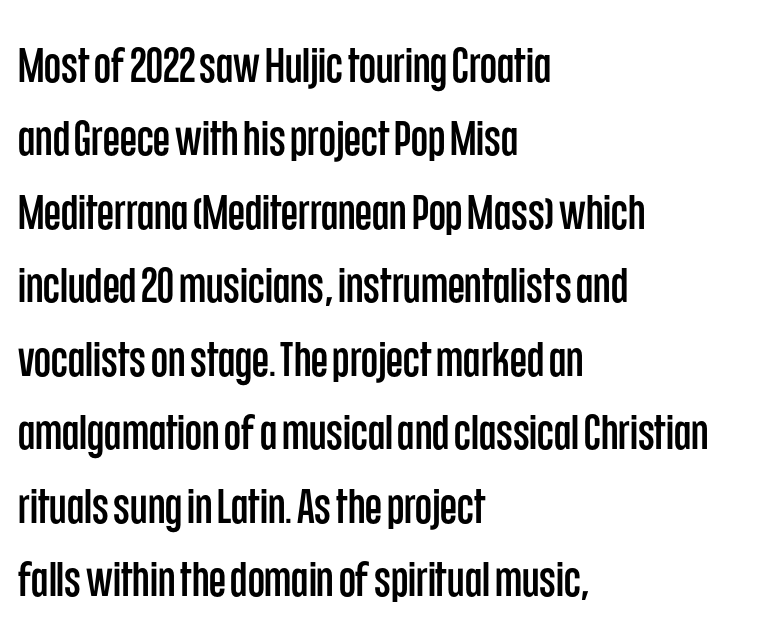
Each letter keeps its own natural width here, so spacing adapts to shape. Check the space under the baseline: it is left empty. The passage is arranged the way most books set body copy — flush left. In terms of leading, this rendering sits right in the middle. Nothing unusual about the tracking: characters are spaced as the font intends.
